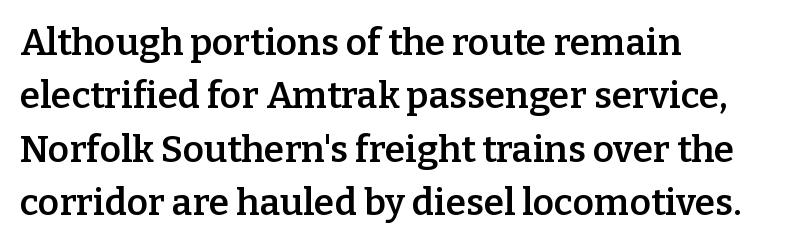
{"serif": "yes", "italic": "no", "bold": "semi", "weight": "semibold", "width": "normal", "stroke_contrast": "low", "x_height": "medium", "monospaced": "no", "underline": "no", "align": "left", "line_spacing": "normal", "line_spacing_ratio": 1.44, "letter_spacing": "normal", "letter_spacing_em": 0.0, "glyph_px": 37}
